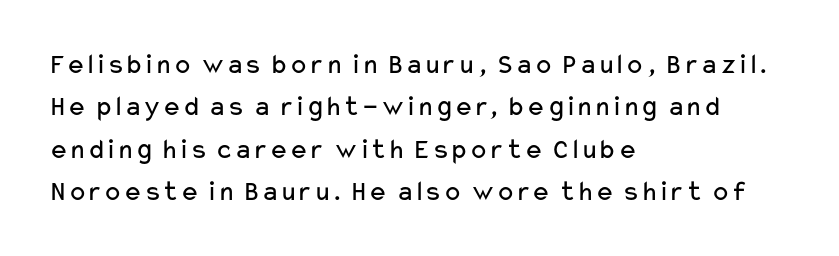
{"serif": "no", "italic": "no", "bold": "no", "weight": "regular", "width": "wide", "stroke_contrast": "low", "x_height": "medium", "monospaced": "no", "underline": "no", "align": "left", "line_spacing": "normal", "line_spacing_ratio": 1.46, "letter_spacing": "normal", "letter_spacing_em": 0.0, "glyph_px": 29}
